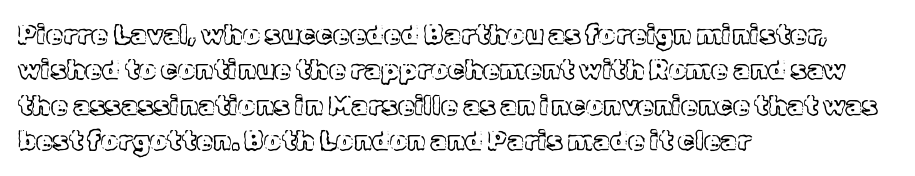
The image shows 27 px text type, upright; set left-aligned, normal line spacing (1.31x), normal letter spacing, not underlined.
